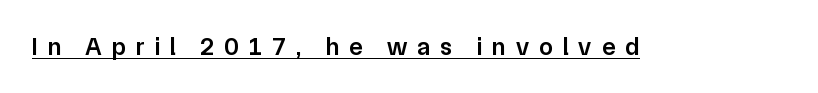
Upright lettering throughout. Observe the wide spacing: letters keep a clear distance from each other. Quick note: underline on. This is moderately heavy type, rendered in semibold.
